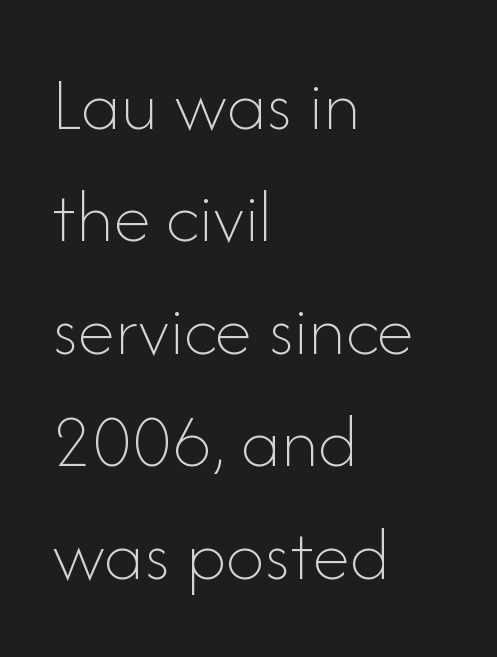
{"italic": "no", "bold": "no", "weight": "thin", "width": "normal", "stroke_contrast": "low", "x_height": "small", "monospaced": "no", "underline": "no", "align": "left", "line_spacing": "normal", "line_spacing_ratio": 1.46, "letter_spacing": "normal", "letter_spacing_em": 0.0, "glyph_px": 77}
